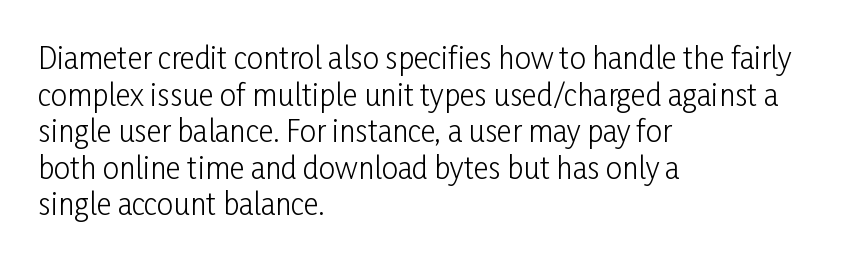
{"serif": "no", "italic": "no", "bold": "no", "weight": "light", "width": "condensed", "stroke_contrast": "low", "x_height": "medium", "monospaced": "no", "underline": "no", "align": "left", "line_spacing": "normal", "line_spacing_ratio": 1.26, "letter_spacing": "normal", "letter_spacing_em": 0.0, "glyph_px": 29}
